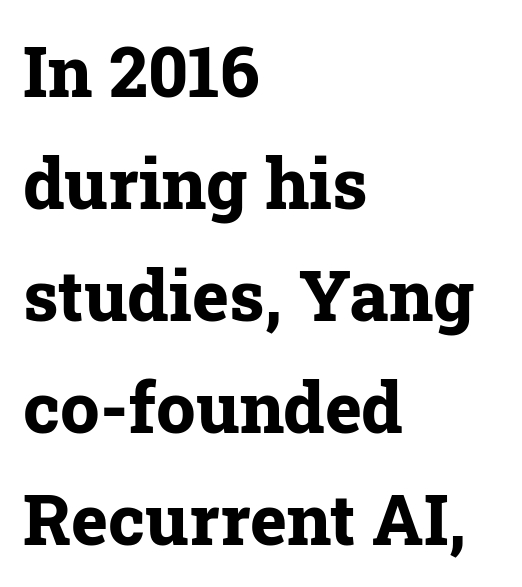
Just letters on the line, the space beneath them empty. Vertical strokes here are truly vertical. Heft: maximum for text — a bold. The face used here is rendered with its standard letterfit. Summary of vertical rhythm: regular, with standard interline spacing. The text block is weighted toward the left margin, trailing off unevenly rightward.
